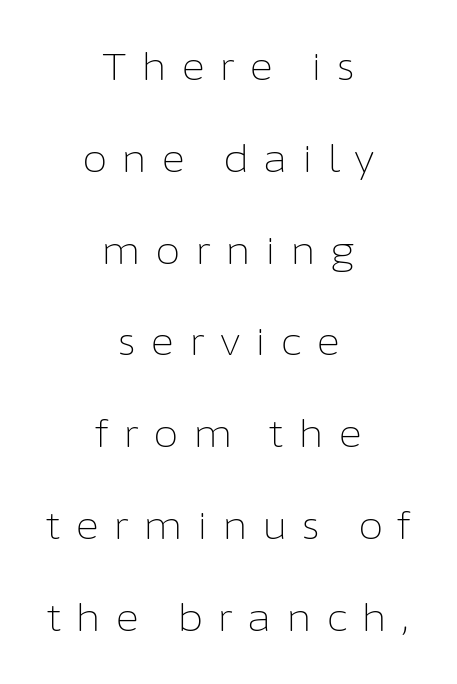
The typesetter chose a symmetrical, centered arrangement here. Varying glyph widths throughout — classic text-font behaviour. Does the lettering tilt? It doesn't — this is upright. Compared with typical paragraphs, the rows here are farther apart.
